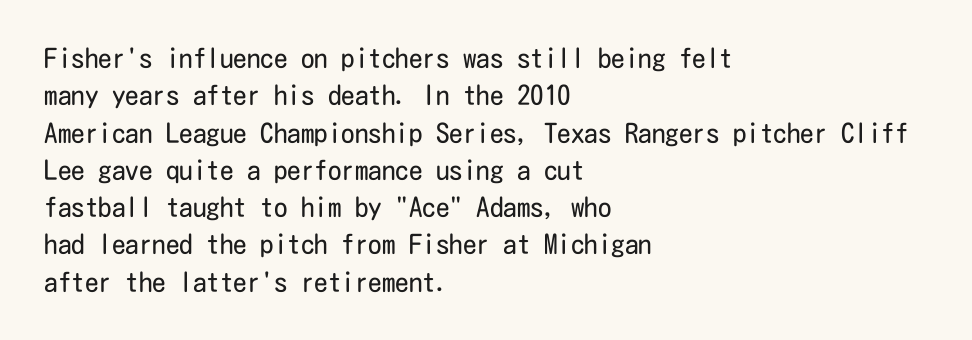
{"italic": "no", "bold": "no", "underline": "no", "align": "left", "line_spacing": "normal", "line_spacing_ratio": 1.38, "letter_spacing": "normal", "letter_spacing_em": 0.0, "glyph_px": 27}
